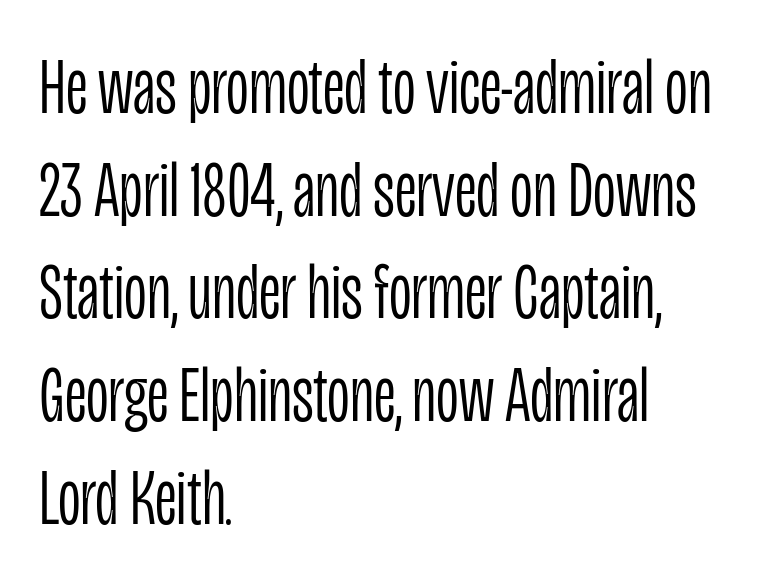
{"serif": "no", "italic": "no", "bold": "no", "weight": "light", "width": "condensed", "stroke_contrast": "low", "x_height": "large", "monospaced": "no", "underline": "no", "align": "left", "line_spacing": "normal", "line_spacing_ratio": 1.3, "letter_spacing": "normal", "letter_spacing_em": 0.0, "glyph_px": 79}
